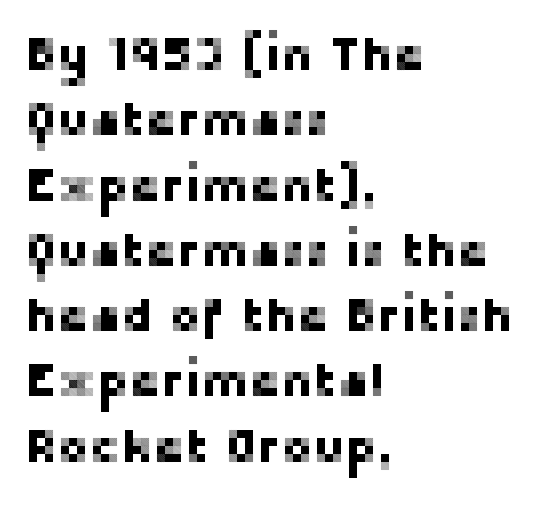
Default kerning and tracking; the words read as compact shapes. The rendering uses a moderate line-height, typical for paragraphs. The typesetter chose a ragged-right arrangement here. The axis of the letterforms is exactly vertical. Clear beneath every line of the passage.
